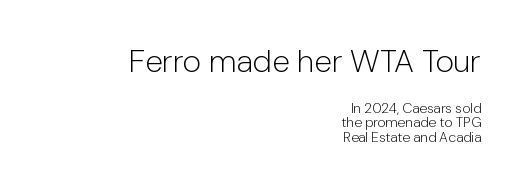
The image shows 32 px light sans-serif type, upright; set right-aligned, tight line spacing (1.04x), normal letter spacing, not underlined; the first (top) block is 2.29x larger; low stroke contrast and a medium x-height.
